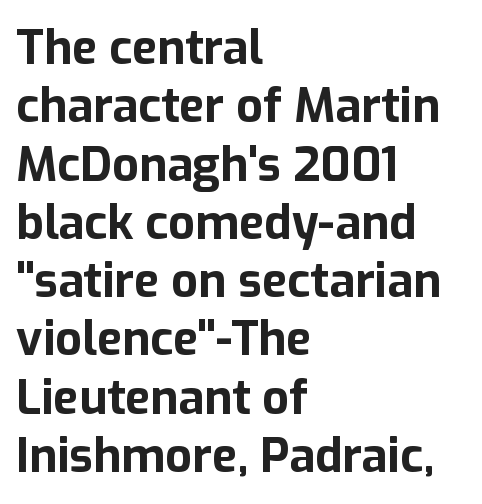
{"serif": "no", "italic": "no", "bold": "yes", "weight": "bold", "width": "normal", "stroke_contrast": "low", "x_height": "medium", "monospaced": "no", "underline": "no", "align": "left", "line_spacing_ratio": 1.24, "letter_spacing": "normal", "letter_spacing_em": 0.0, "glyph_px": 47}
